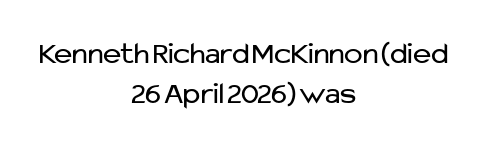
{"serif": "no", "italic": "no", "bold": "no", "weight": "regular", "width": "normal", "stroke_contrast": "low", "x_height": "medium", "monospaced": "no", "underline": "no", "align": "center", "line_spacing": "normal", "line_spacing_ratio": 1.3, "letter_spacing": "normal", "letter_spacing_em": 0.0, "glyph_px": 31}
